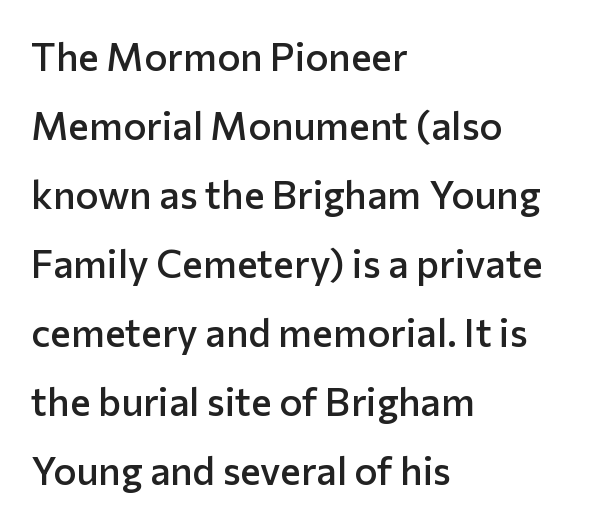
Beneath every word, the page is bare. The gaps between neighbouring characters are ordinary and unremarkable. The type sits square on the baseline with zero lean. Is this a sans? Yes — the strokes have no serifs. A somewhat darkened texture: the type is semibold rather than bold.
